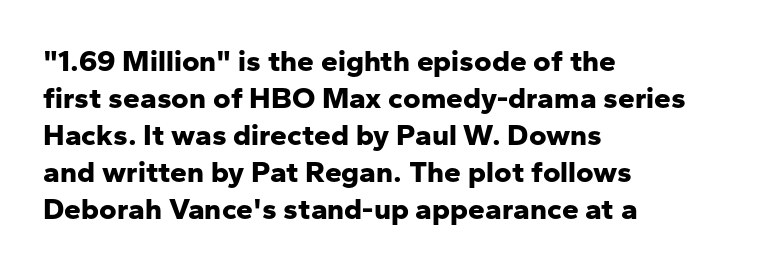
The image shows 30 px bold sans-serif type, upright; set left-aligned, line spacing 1.23x, normal letter spacing, not underlined; low stroke contrast and a medium x-height.
